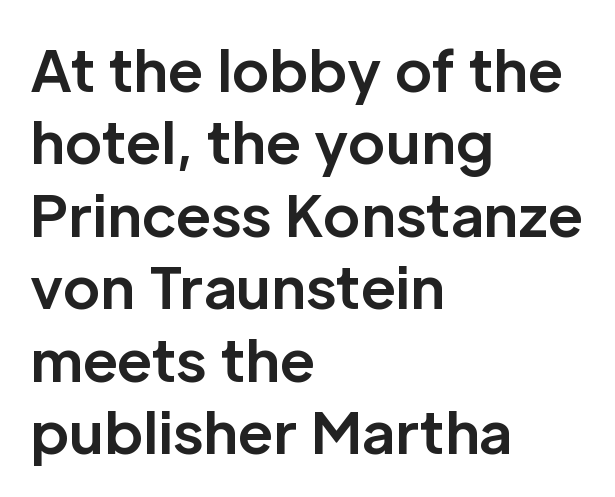
In terms of weight, the rendering is a true, heavy bold. Classification — sans serif. No italicization has been applied; the sample stays upright. The type is set solid horizontally, with unmodified tracking. Is this a fixed-width face? No — the glyphs have proportional, varying widths. Whoever set this chose a conventional vertical rhythm.
